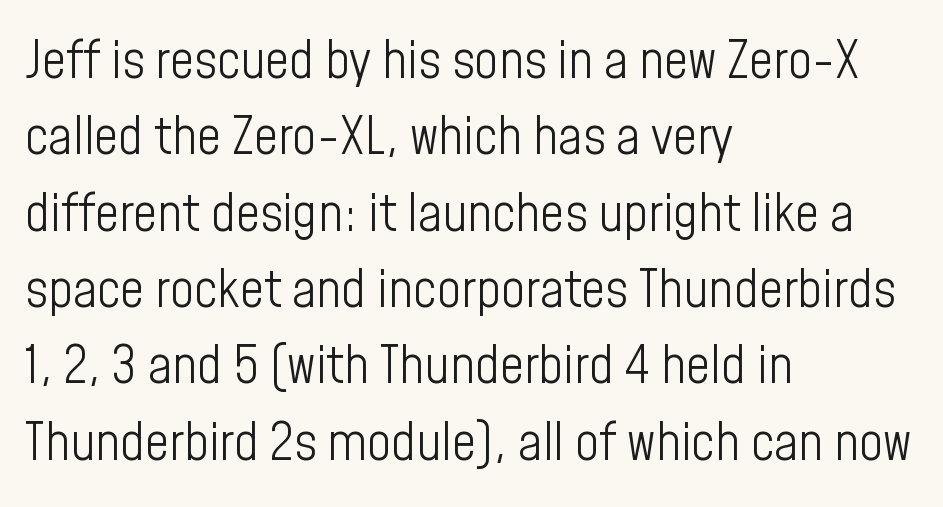
The image shows 53 px light, condensed sans-serif type, upright; set left-aligned, normal line spacing (1.44x), normal letter spacing, not underlined; low stroke contrast and a medium x-height.
